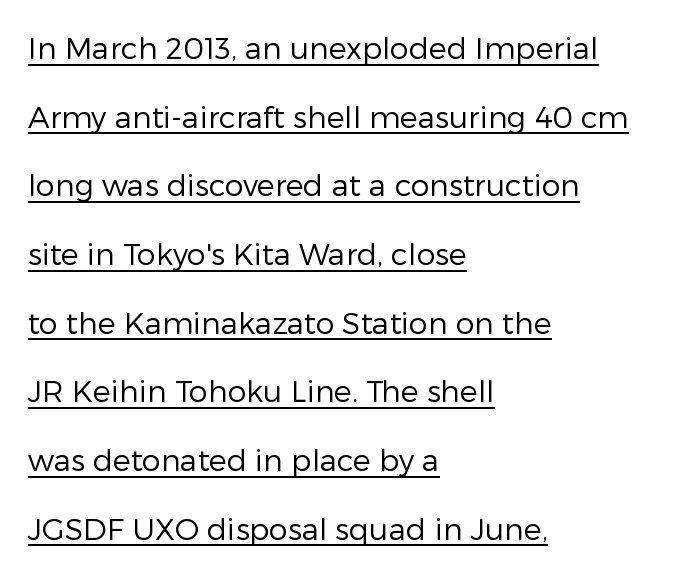
The image shows 30 px regular-weight sans-serif type, upright; set left-aligned, loose line spacing (2.29x), normal letter spacing, underlined; low stroke contrast and a medium x-height.
